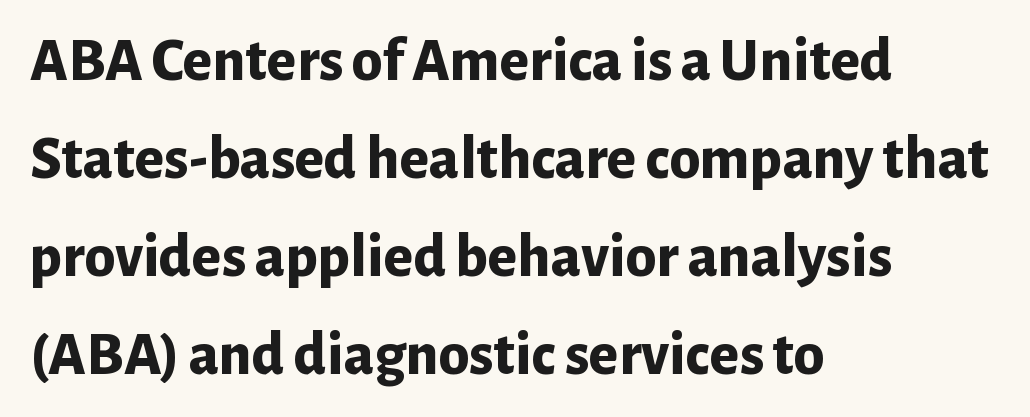
{"serif": "no", "italic": "no", "bold": "yes", "weight": "bold", "width": "normal", "stroke_contrast": "low", "x_height": "medium", "monospaced": "no", "underline": "no", "align": "left", "line_spacing": "normal", "line_spacing_ratio": 1.58, "letter_spacing": "normal", "letter_spacing_em": 0.0, "glyph_px": 62}
